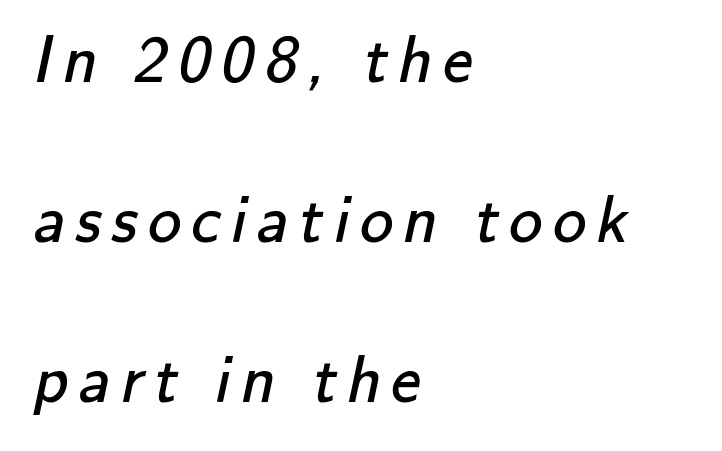
{"serif": "no", "bold": "no", "weight": "regular", "width": "normal", "stroke_contrast": "low", "x_height": "small", "monospaced": "no", "underline": "no", "align": "left", "line_spacing": "loose", "line_spacing_ratio": 2.39, "glyph_px": 67}
